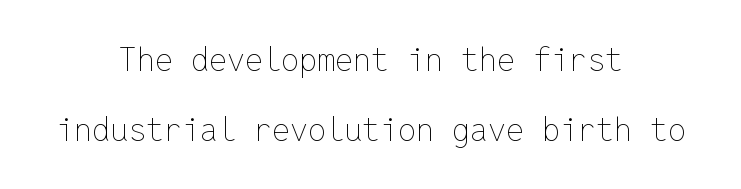
A great deal of white space separates one row of letters from the next. No italicization has been applied; the sample stays upright. The typeface has the unassuming heft of standard copy or less. Is the letter spacing exaggerated? No — it looks like the ordinary default. A bare baseline throughout the passage. Teacher's note: observe the equal gaps on both sides — that is centered alignment.
